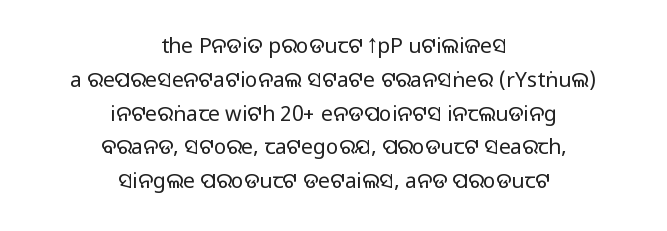
The image shows 21 px text type, upright; set centered, normal line spacing (1.61x), normal letter spacing, not underlined.
